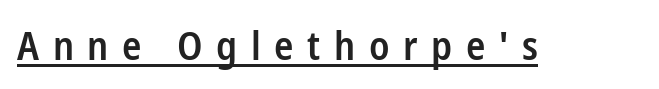
What decoration does the sample have? An underline. Each letter keeps its own natural width here, so spacing adapts to shape. The gaps between neighbouring characters are conspicuously large. What kind of face is this? One without serifs — a sans. The specimen reads as upright at a glance.
